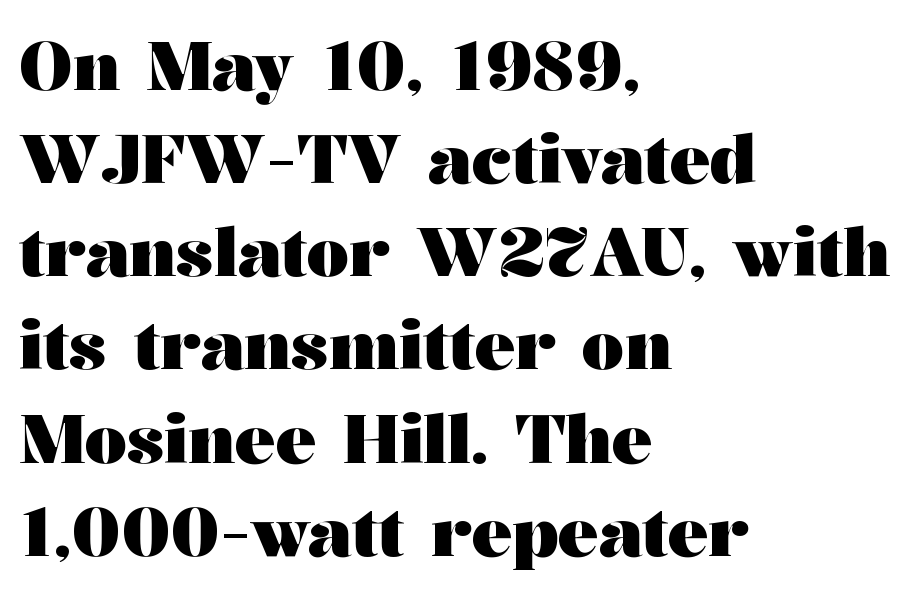
Q: Is the text bold? A: Yes.
Q: Is the text italic (slanted)? A: No, it is upright.
Q: Is the typeface a serif or a sans-serif typeface? A: Serif.
Q: Is the text underlined? A: No.
Q: How is the paragraph aligned? A: Left-aligned.
Q: Is the spacing between letters normal or unusually wide? A: Normal.
Q: Is the spacing between lines tight, normal or loose? A: Normal.
Q: Width (condensed, normal, or wide)? A: Wide.
Q: Stroke contrast? A: Medium.
Q: x-height? A: Medium.
Q: Monospaced? A: No.
